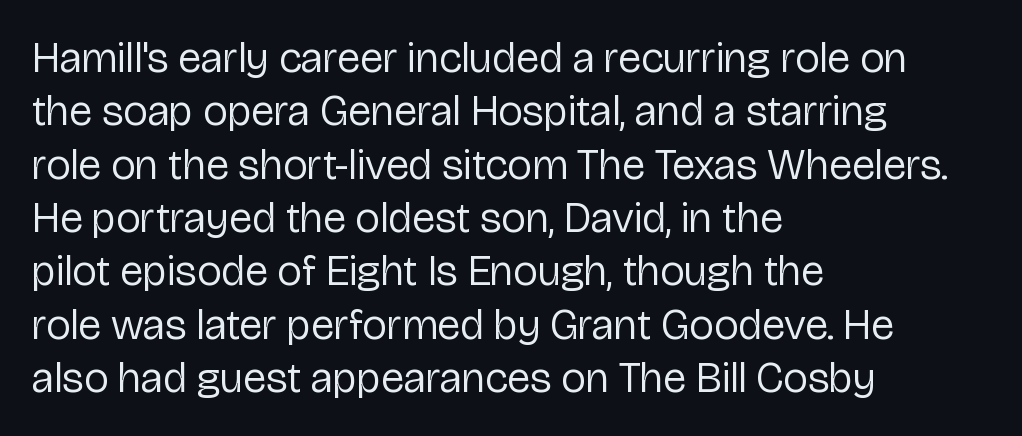
{"serif": "no", "italic": "no", "bold": "no", "weight": "regular", "width": "normal", "stroke_contrast": "low", "x_height": "medium", "monospaced": "no", "underline": "no", "align": "left", "line_spacing_ratio": 1.24, "letter_spacing": "normal", "letter_spacing_em": 0.0, "glyph_px": 43}
